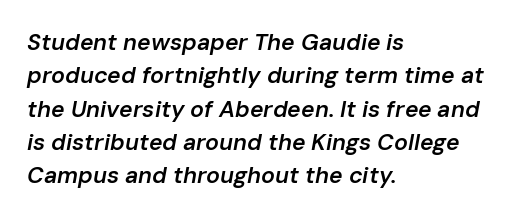
What's the leading like? Ordinary, nothing unusual. The lines in this sample share a left origin and differ only in where they stop. The font is running at a semibold setting, under full bold. This sample uses plain, unmodified letter spacing. Designer's note — italics engaged.
